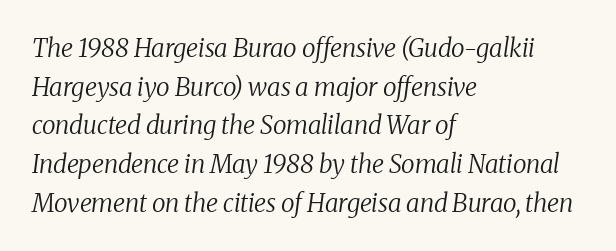
Is there much room between lines? A standard amount, neither cramped nor airy. No letter is thick-stroked: the sample isn't bold. Observe the lean: these are italic letterforms. Decoration check: the copy has no underline. Compared with a centered layout, this one pins lines to the left instead.
